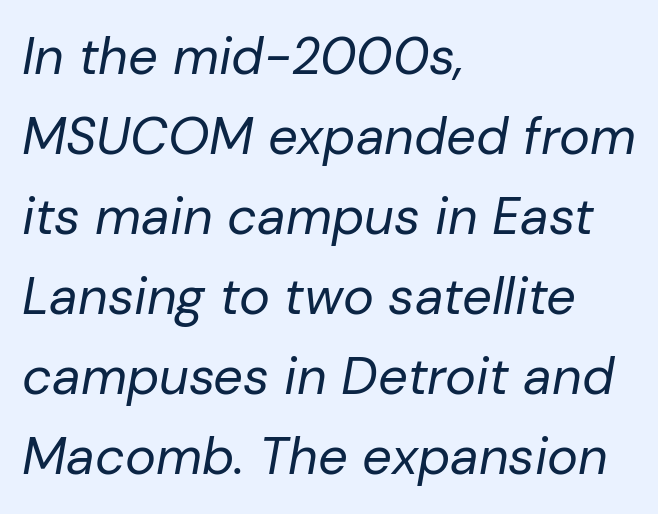
The image shows 52 px regular-weight type, italic (leaning right); set left-aligned, normal line spacing (1.54x), normal letter spacing, not underlined; low stroke contrast and a medium x-height.
